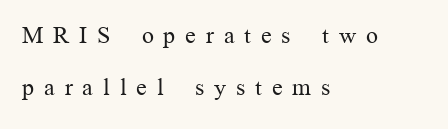
The leading is generous, giving the passage an open texture. The space directly below the letters is spotless. The compositor pushed each line to the left boundary. Stem width sits at or under what a default text font uses. No italicization has been applied; the sample stays upright.
